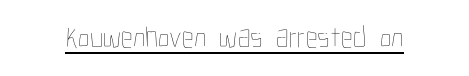
{"italic": "no", "bold": "no", "weight": "thin", "width": "condensed", "stroke_contrast": "low", "x_height": "medium", "monospaced": "no", "underline": "yes", "letter_spacing": "normal", "letter_spacing_em": 0.0, "glyph_px": 30}
